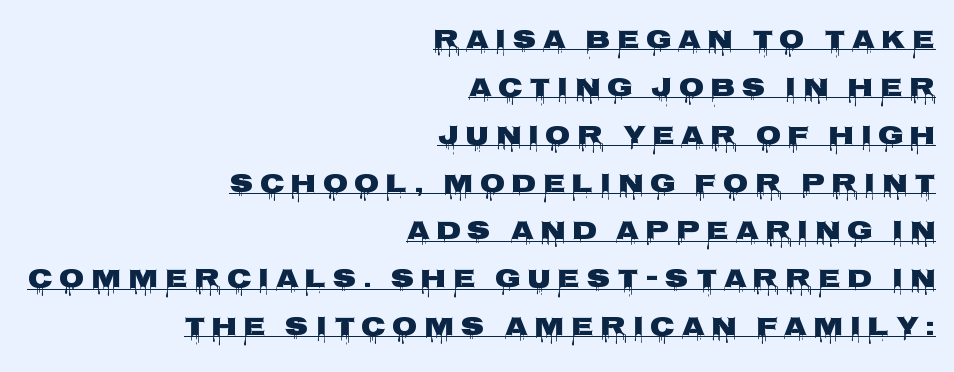
The image shows 26 px text type, upright; set right-aligned, line spacing 1.84x, unusually wide letter spacing (+0.25 em), underlined.
